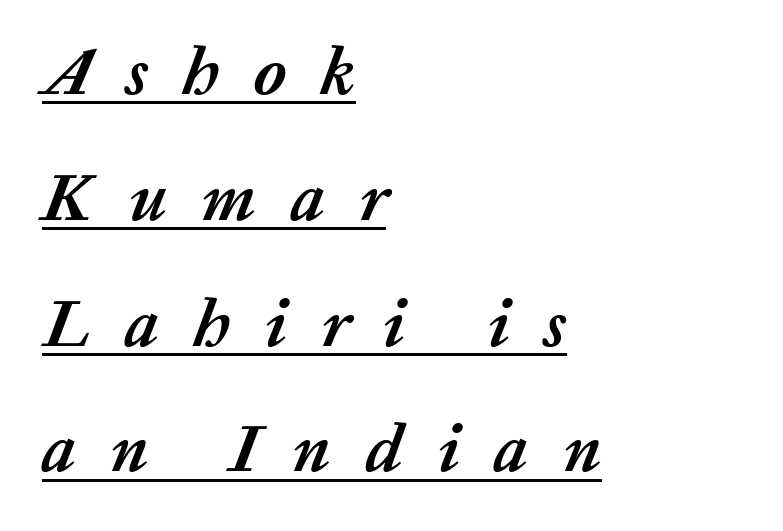
{"italic": "yes", "lean": "right", "slant_degrees": 20, "bold": "yes", "weight": "semibold", "width": "normal", "stroke_contrast": "low", "x_height": "medium", "monospaced": "no", "underline": "yes", "align": "left", "line_spacing_ratio": 1.85, "letter_spacing": "wide", "letter_spacing_em": 0.5, "glyph_px": 68}
